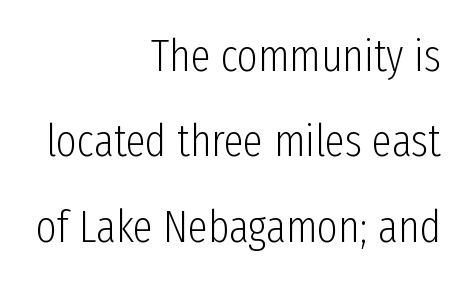
{"serif": "no", "italic": "no", "bold": "no", "weight": "light", "width": "condensed", "stroke_contrast": "low", "x_height": "medium", "monospaced": "no", "underline": "no", "align": "right", "line_spacing": "loose", "line_spacing_ratio": 1.9, "letter_spacing": "normal", "letter_spacing_em": 0.0, "glyph_px": 45}
